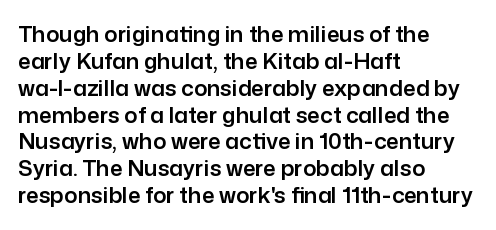
Q: Is the text italic (slanted)? A: No, it is upright.
Q: Is the text underlined? A: No.
Q: How is the paragraph aligned? A: Left-aligned.
Q: Is the spacing between letters normal or unusually wide? A: Normal.
